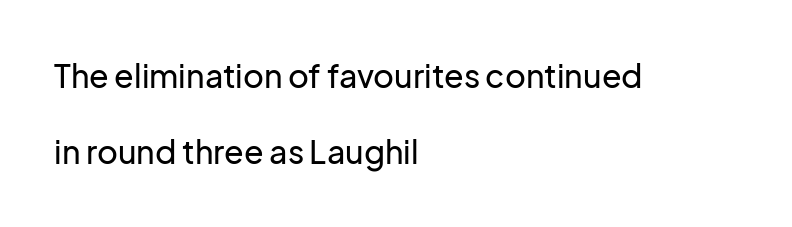
The image shows 32 px sans-serif type, upright; set left-aligned, loose line spacing (2.38x), normal letter spacing, not underlined; low stroke contrast and a medium x-height.
